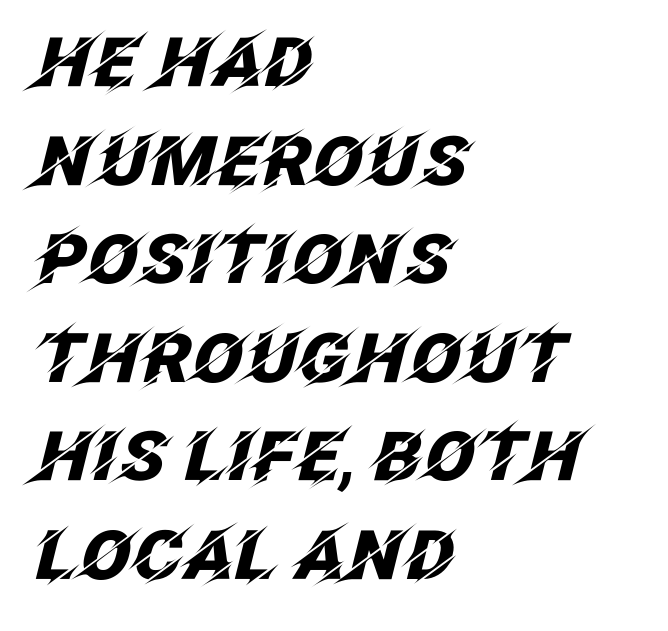
{"italic": "yes", "lean": "right", "slant_degrees": 12, "bold": "yes", "weight": "heavy", "width": "normal", "stroke_contrast": "low", "x_height": "large", "monospaced": "no", "underline": "no", "align": "left", "line_spacing": "normal", "line_spacing_ratio": 1.45, "letter_spacing": "normal", "letter_spacing_em": 0.0, "glyph_px": 68}
